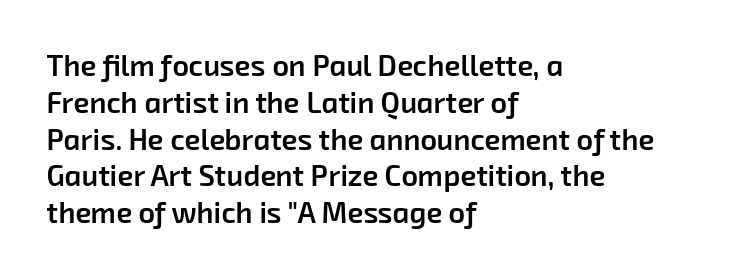
{"serif": "no", "bold": "semi", "weight": "semibold", "width": "normal", "stroke_contrast": "low", "x_height": "medium", "monospaced": "no", "underline": "no", "align": "left", "line_spacing": "normal", "line_spacing_ratio": 1.27, "letter_spacing": "normal", "letter_spacing_em": 0.0, "glyph_px": 29}
